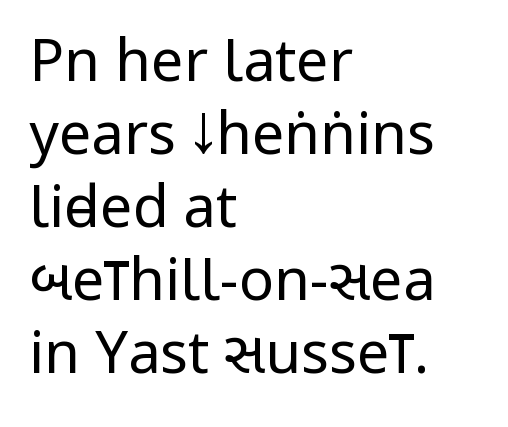
A typesetter would call this proportional, since set widths differ per character. Short note: letters normally spaced. A normal amount of white space separates one row of letters from the next. A clean baseline with only descenders dipping below it.
